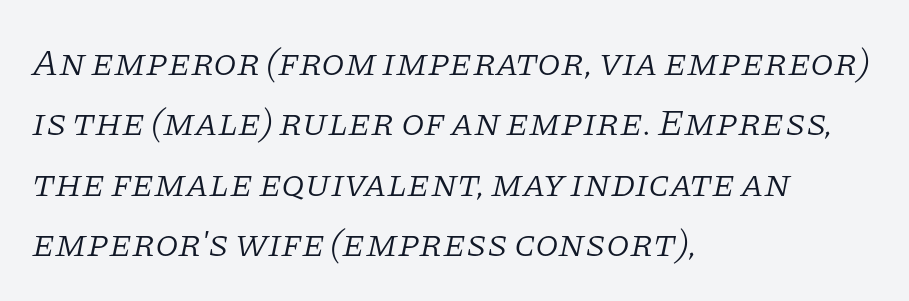
The image shows 38 px light serif type, italic (leaning right); set left-aligned, normal line spacing (1.59x), normal letter spacing, not underlined; low stroke contrast and a large x-height.
